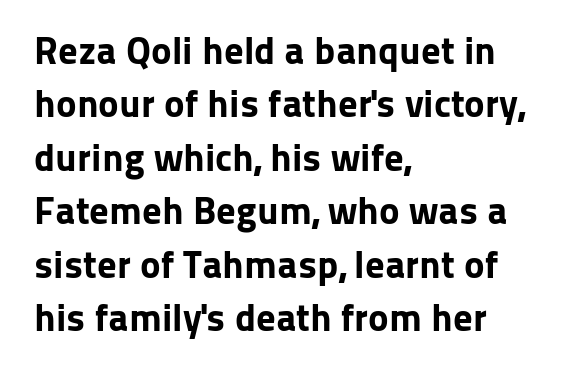
{"serif": "no", "italic": "no", "bold": "yes", "weight": "bold", "width": "normal", "stroke_contrast": "low", "x_height": "medium", "monospaced": "no", "underline": "no", "align": "left", "line_spacing": "normal", "line_spacing_ratio": 1.37, "letter_spacing": "normal", "letter_spacing_em": 0.0, "glyph_px": 39}
